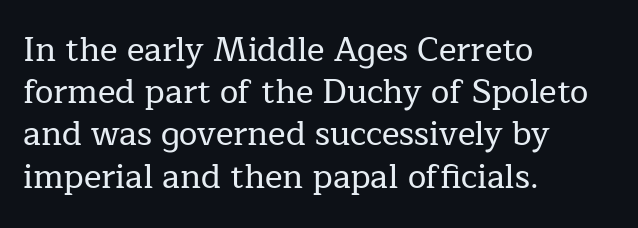
{"serif": "yes", "italic": "no", "width": "normal", "stroke_contrast": "low", "x_height": "medium", "monospaced": "no", "underline": "no", "align": "left", "line_spacing": "normal", "line_spacing_ratio": 1.28, "letter_spacing": "normal", "letter_spacing_em": 0.0, "glyph_px": 33}
